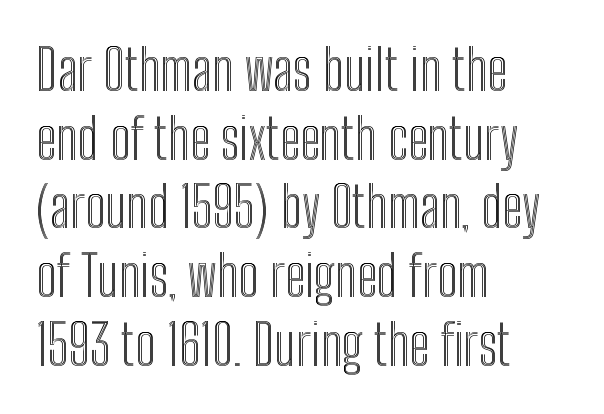
The image shows 55 px condensed type, upright; set left-aligned, normal line spacing (1.25x), normal letter spacing, not underlined; a medium x-height.
